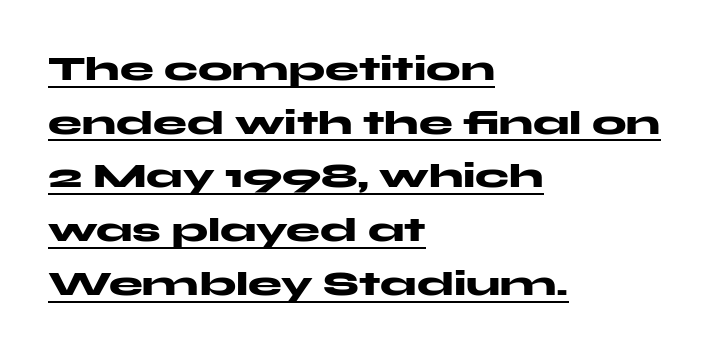
The image shows 34 px heavy, wide sans-serif type, upright; set left-aligned, normal line spacing (1.58x), normal letter spacing, underlined; medium stroke contrast and a medium x-height.
